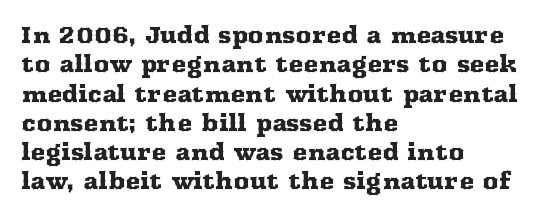
Q: Is the text italic (slanted)? A: No, it is upright.
Q: Is the text underlined? A: No.
Q: How is the paragraph aligned? A: Left-aligned.
Q: Is the spacing between letters normal or unusually wide? A: Normal.
Q: Is the spacing between lines tight, normal or loose? A: Normal.
